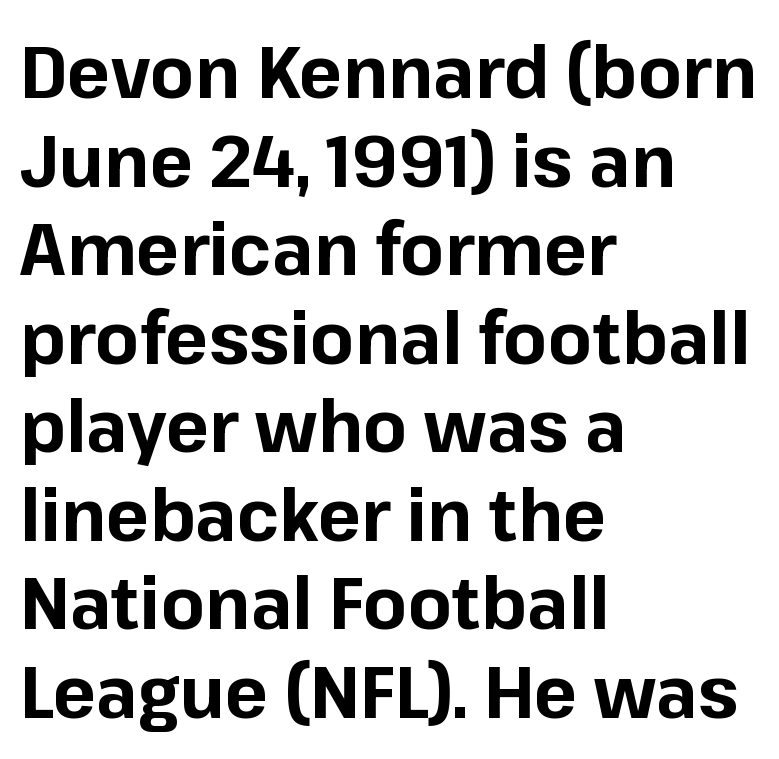
{"serif": "no", "italic": "no", "bold": "yes", "weight": "bold", "width": "normal", "stroke_contrast": "low", "x_height": "medium", "monospaced": "no", "underline": "no", "align": "left", "line_spacing_ratio": 1.23, "letter_spacing": "normal", "letter_spacing_em": 0.0, "glyph_px": 72}
